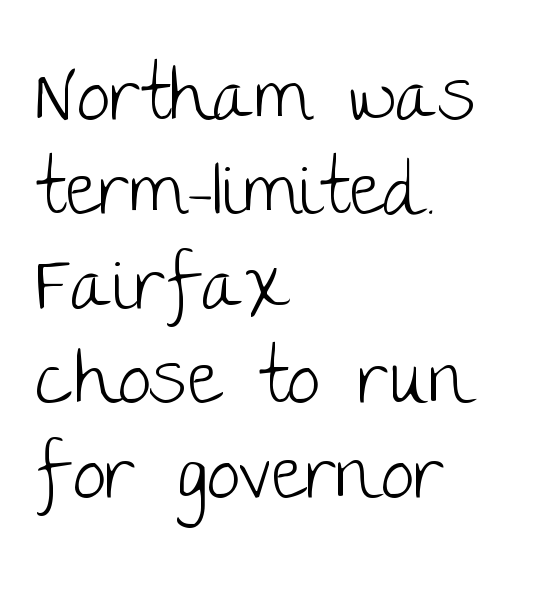
Q: Is the text bold? A: No.
Q: Is the text italic (slanted)? A: No, it is upright.
Q: Is the typeface a serif or a sans-serif typeface? A: Sans-serif.
Q: Is the text underlined? A: No.
Q: How is the paragraph aligned? A: Left-aligned.
Q: Is the spacing between letters normal or unusually wide? A: Normal.
Q: Is the spacing between lines tight, normal or loose? A: Normal.
Q: Width (condensed, normal, or wide)? A: Normal.
Q: Stroke contrast? A: Low.
Q: x-height? A: Large.
Q: Monospaced? A: No.
